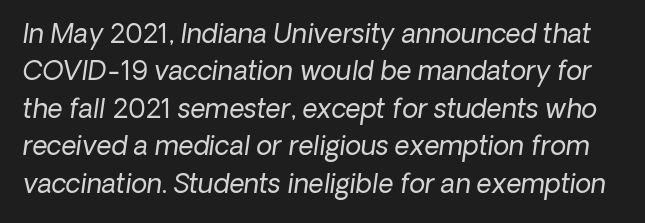
Q: Is the text bold? A: No.
Q: Is the text italic (slanted)? A: Yes, it leans right by about 8 degrees.
Q: Is the text underlined? A: No.
Q: Is the spacing between letters normal or unusually wide? A: Normal.
Q: Is the spacing between lines tight, normal or loose? A: Normal.
